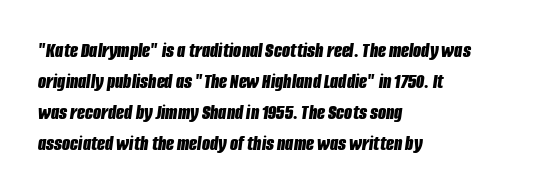
{"italic": "yes", "lean": "right", "slant_degrees": 8, "bold": "yes", "underline": "no", "align": "left", "line_spacing": "normal", "line_spacing_ratio": 1.47, "letter_spacing": "normal", "letter_spacing_em": 0.0, "glyph_px": 21}
